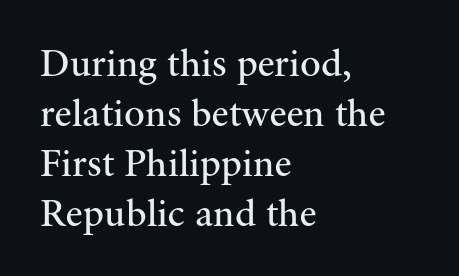
The image shows 39 px regular-weight serif type, upright; set left-aligned, normal line spacing (1.28x), normal letter spacing, not underlined; medium stroke contrast and a small x-height.
